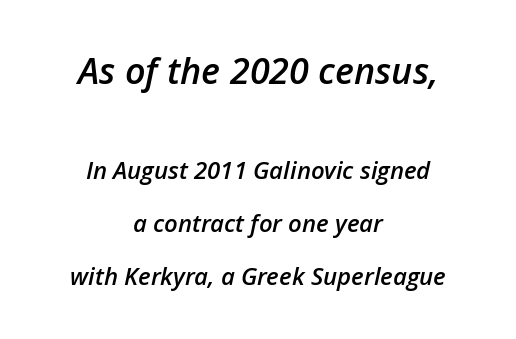
The image shows 36 px semibold type, italic (leaning right); set centered, loose line spacing (2.21x), normal letter spacing, not underlined; the first (top) block is 1.5x larger; low stroke contrast and a medium x-height.
